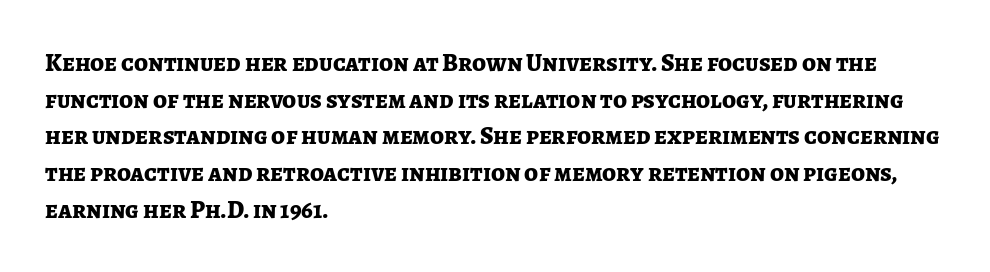
Compared with an ordinary text face, these strokes are far heavier — a full bold. Tall strokes in this sample are plumb rather than angled. Reading down the block, your eye returns to a fixed left position each line. The space directly below the letters is spotless. Leading matches the norm, producing a regular column. The type is set solid horizontally, with unmodified tracking.
